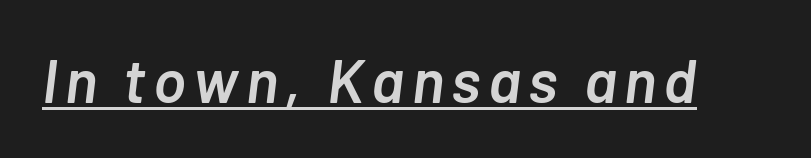
Is this a fixed-width face? No — the glyphs have proportional, varying widths. Summary of weight: moderately heavy, a semibold. Students, observe the line beneath the letters — that is underlining. Characters are canted at an angle relative to the baseline's perpendicular.
